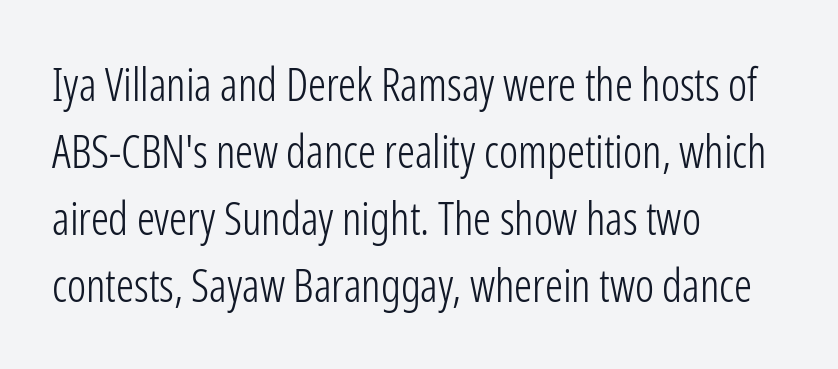
{"serif": "no", "italic": "no", "bold": "no", "weight": "light", "width": "condensed", "stroke_contrast": "low", "x_height": "medium", "monospaced": "no", "underline": "no", "align": "left", "line_spacing": "normal", "line_spacing_ratio": 1.49, "letter_spacing": "normal", "letter_spacing_em": 0.0, "glyph_px": 45}
